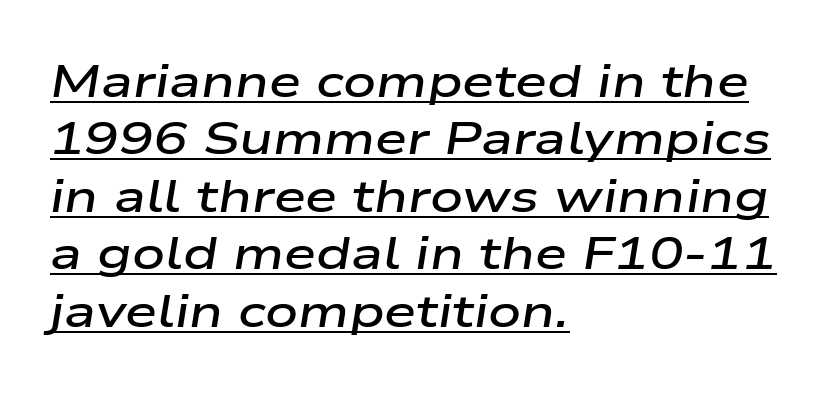
Caption: multi-line text, flush left, ragged right. It's the slanting kind of type. This sample has the flowing, uneven cadence of proportional lettering. The string is rendered with underlining switched on. Line spacing here is normal. How are the letters spaced? Ordinarily, with no added tracking.
